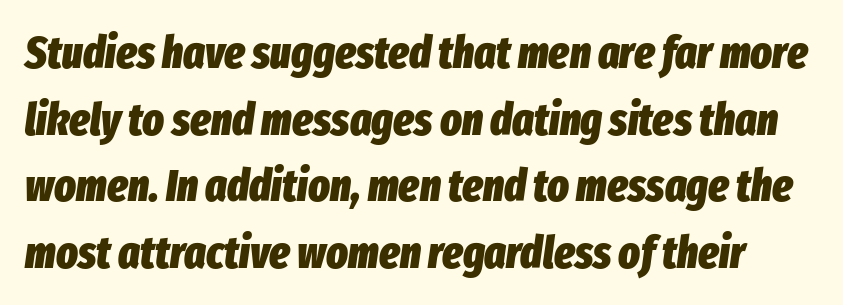
This sample has the flowing, uneven cadence of proportional lettering. The letters sit at their default tracking, neither squeezed nor spread. Check under the words: just untouched page. The characters look thick and weighty, a clear bold. Compared with ordinary roman type, these characters are visibly tilted. Evenly set lines give the paragraph a standard silhouette.
